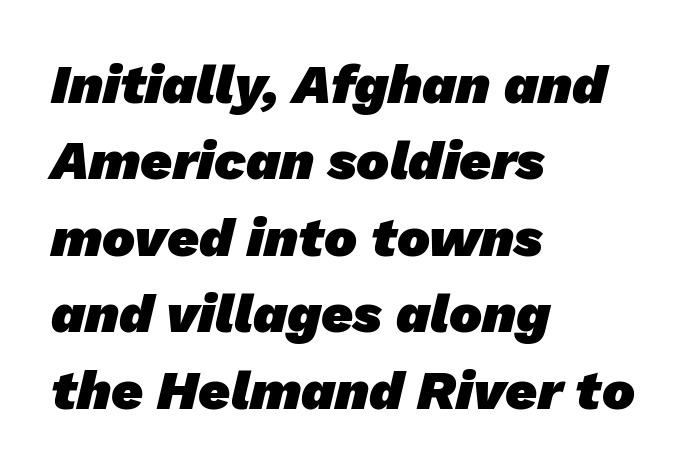
The image shows 55 px heavy sans-serif type; set left-aligned, normal line spacing (1.39x), normal letter spacing, not underlined; low stroke contrast and a medium x-height.
